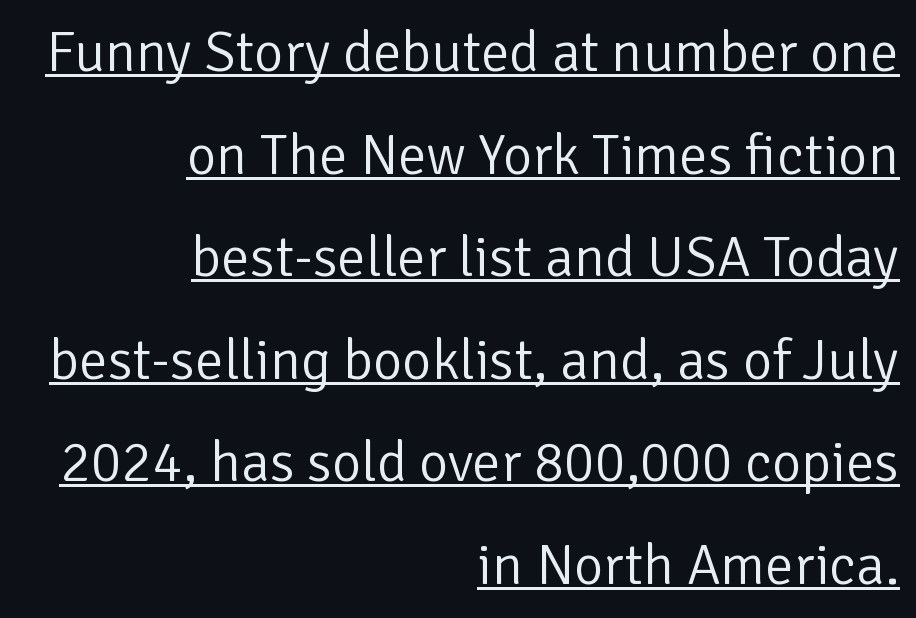
The image shows 57 px light sans-serif type, upright; set right-aligned, line spacing 1.8x, normal letter spacing, underlined; low stroke contrast and a medium x-height.
